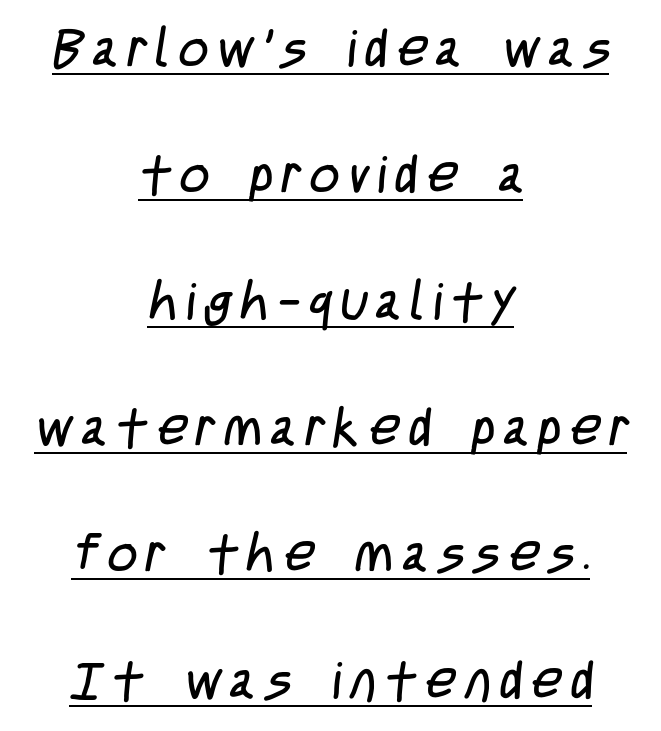
Typographically, this falls in the sans-serif category. You could not count columns in this text — the font is proportionally spaced. Is there much room between lines? Yes — plenty of vertical air separates them. Centered paragraph, ragged on both sides. Weight: not bold — regular or lighter.
